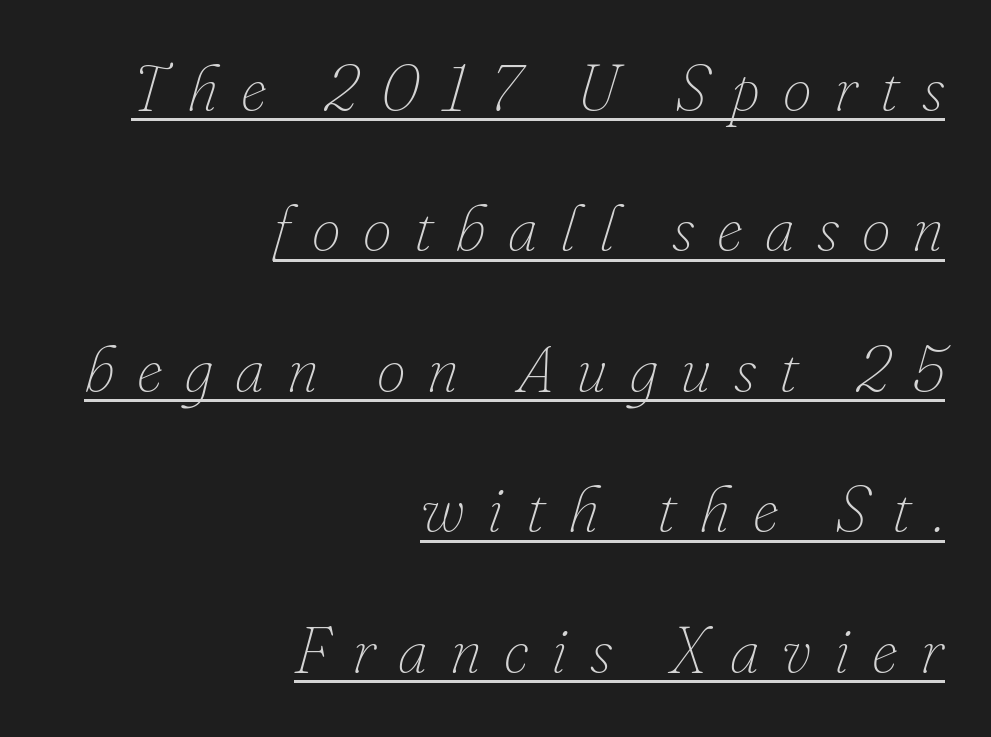
{"italic": "yes", "lean": "right", "slant_degrees": 16, "bold": "no", "weight": "thin", "width": "normal", "stroke_contrast": "low", "x_height": "small", "monospaced": "no", "underline": "yes", "align": "right", "line_spacing": "loose", "line_spacing_ratio": 2.16, "letter_spacing": "wide", "letter_spacing_em": 0.35, "glyph_px": 65}
